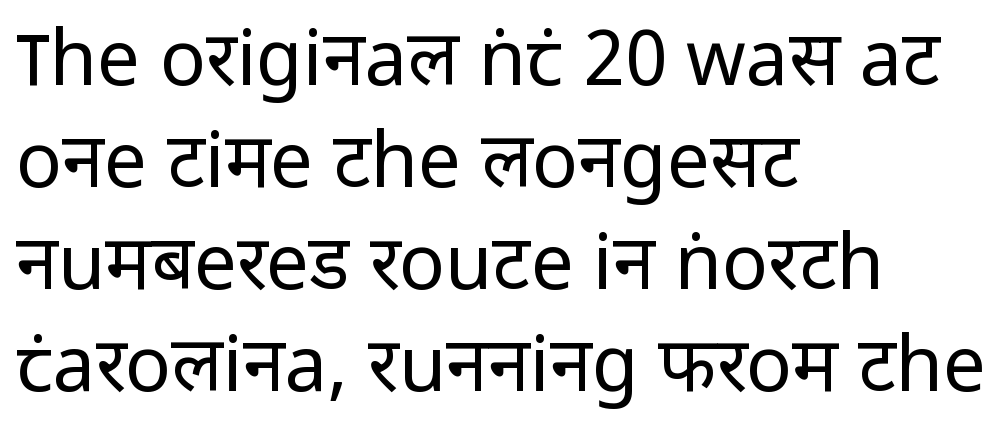
The image shows 76 px regular-weight sans-serif type, upright; set left-aligned, normal line spacing (1.34x), normal letter spacing, not underlined; low stroke contrast and a medium x-height.
